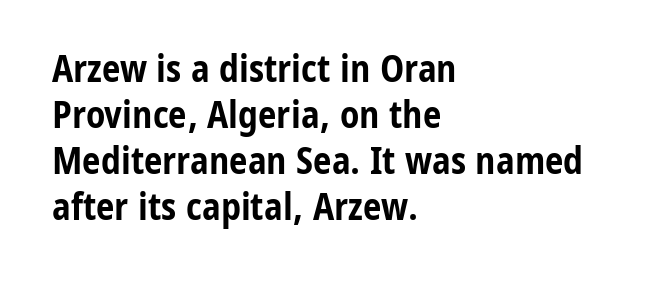
Q: Is the text bold? A: Yes.
Q: Is the text italic (slanted)? A: No, it is upright.
Q: Is the typeface a serif or a sans-serif typeface? A: Sans-serif.
Q: Is the text underlined? A: No.
Q: How is the paragraph aligned? A: Left-aligned.
Q: Is the spacing between letters normal or unusually wide? A: Normal.
Q: Width (condensed, normal, or wide)? A: Condensed.
Q: Stroke contrast? A: Low.
Q: x-height? A: Medium.
Q: Monospaced? A: No.
